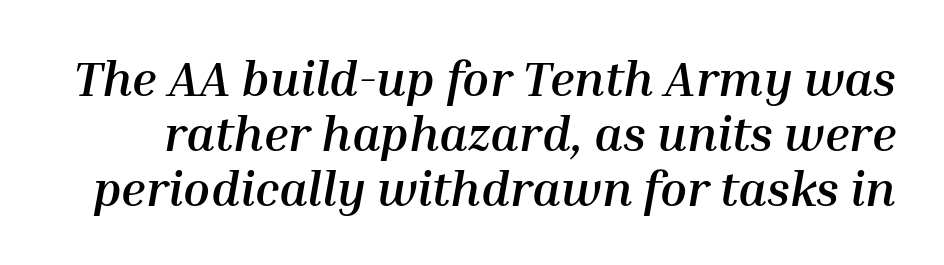
The image shows 49 px semibold type, italic (leaning right); set tight line spacing (1.12x), normal letter spacing, not underlined; medium stroke contrast and a medium x-height.
